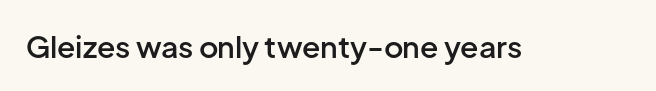
Strokes here are thickened, but only to semibold level. The words here are not underlined. The letters sit at their default tracking, neither squeezed nor spread. Note the varied advance widths — an 'i' is clearly narrower than an 'm'.
